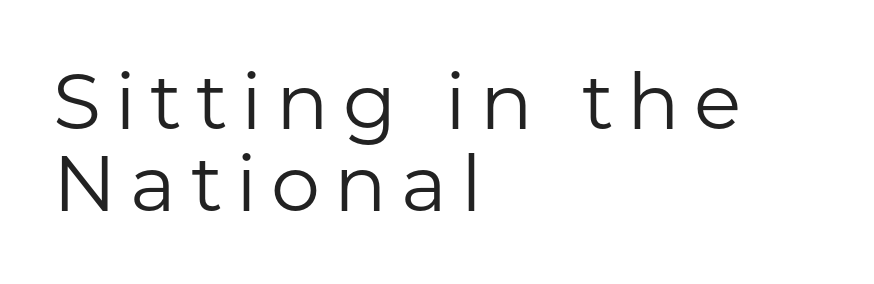
The image shows 78 px regular-weight sans-serif type, upright; set left-aligned, tight line spacing (1.05x), not underlined; low stroke contrast and a medium x-height.
